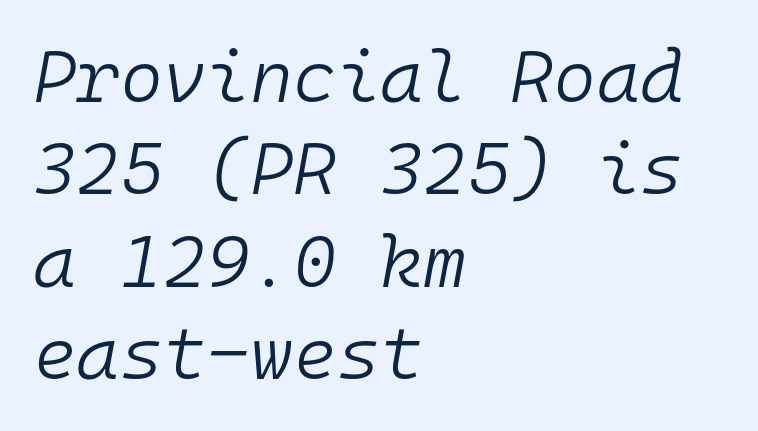
The image shows 74 px light type, italic (leaning right), monospaced; set left-aligned, normal line spacing (1.25x), normal letter spacing, not underlined; low stroke contrast and a medium x-height.
